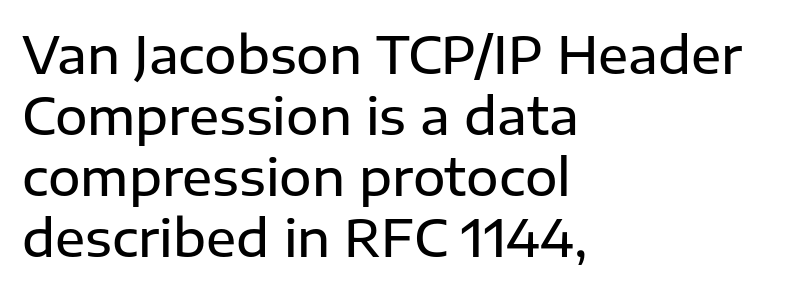
This is roman type, the default non-slanted kind. Just letters on the line, the space beneath them empty. Observe the absence of serifs on each vertical stroke in this sample. The tracking reads as untouched default to a designer's eye. The rendering uses natural spacing where letterforms have individual widths. If you drew a ruler down the left edge, every line would touch it.
